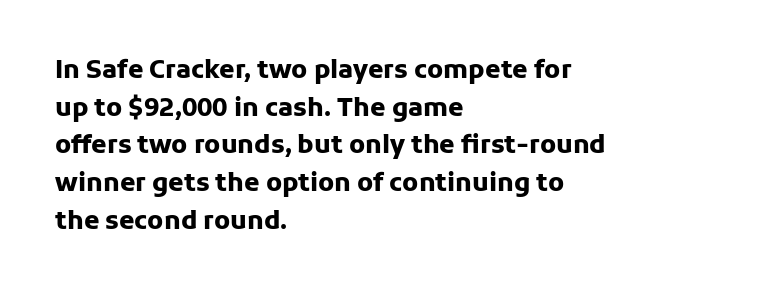
Students, note that the glyphs here touch the page at normal intervals. The vertical gap from one line to the next is medium. The lettering stays uniformly vertical, giving the passage a roman look. The lines are quadded left. Heft: maximum for text — a bold. Type without underlining.
